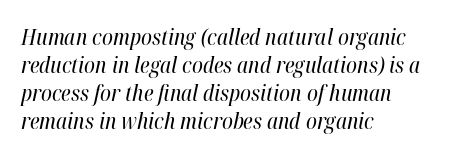
Q: Is the text bold? A: No.
Q: Is the text italic (slanted)? A: Yes, it leans right by about 12 degrees.
Q: Is the text underlined? A: No.
Q: How is the paragraph aligned? A: Left-aligned.
Q: Is the spacing between letters normal or unusually wide? A: Normal.
Q: Is the spacing between lines tight, normal or loose? A: Normal.
